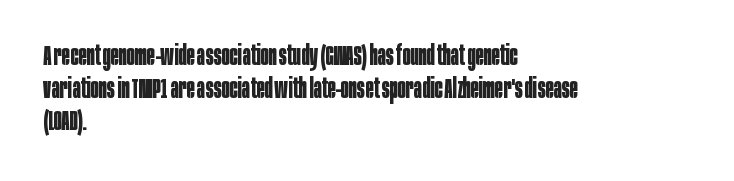
The glyphs are unaccompanied by any horizontal stroke below them. The passage shown is emphatically bold. The lettering holds an erect, upright posture throughout. Here the glyphs are tracked normally, forming tight word shapes.
